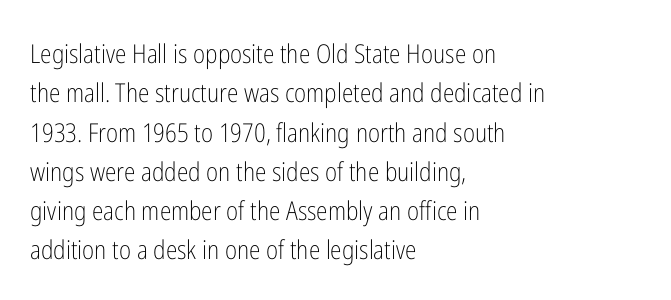
The image shows 26 px text type, upright; set left-aligned, normal line spacing (1.51x), normal letter spacing, not underlined.
